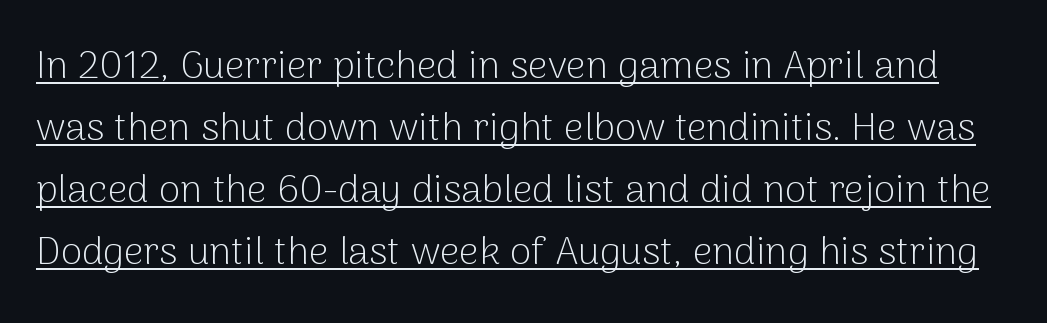
Is there much room between lines? A standard amount, neither cramped nor airy. The passage shown is not bold in any degree. The face used here appears with an underline applied. This rendering leaves character spacing at its baseline value.
